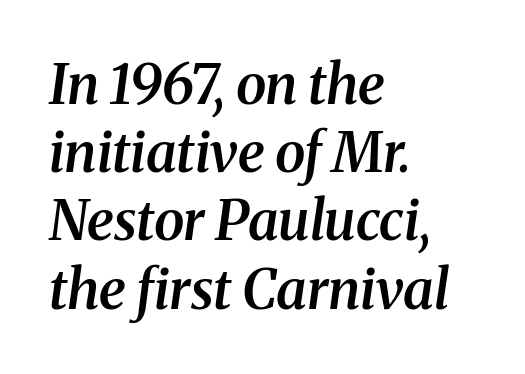
Q: Is the text bold? A: Semi-bold.
Q: Is the text italic (slanted)? A: Yes, it leans right by about 8 degrees.
Q: Is the typeface a serif or a sans-serif typeface? A: Serif.
Q: Is the text underlined? A: No.
Q: How is the paragraph aligned? A: Left-aligned.
Q: Is the spacing between letters normal or unusually wide? A: Normal.
Q: Width (condensed, normal, or wide)? A: Normal.
Q: Stroke contrast? A: Medium.
Q: x-height? A: Medium.
Q: Monospaced? A: No.
